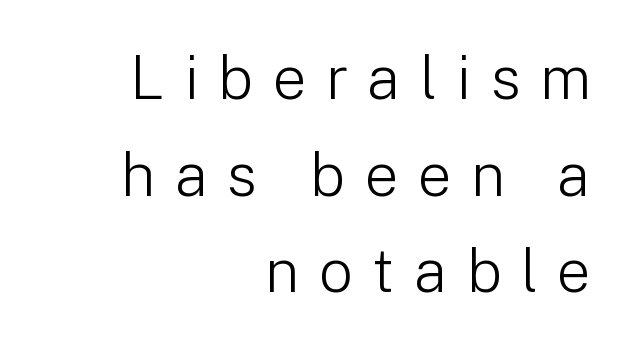
Q: Is the text bold? A: No.
Q: Is the text italic (slanted)? A: No, it is upright.
Q: Is the typeface a serif or a sans-serif typeface? A: Sans-serif.
Q: Is the text underlined? A: No.
Q: How is the paragraph aligned? A: Right-aligned.
Q: Is the spacing between letters normal or unusually wide? A: Unusually wide.
Q: Is the spacing between lines tight, normal or loose? A: Normal.
Q: Width (condensed, normal, or wide)? A: Normal.
Q: Stroke contrast? A: Low.
Q: x-height? A: Medium.
Q: Monospaced? A: No.
